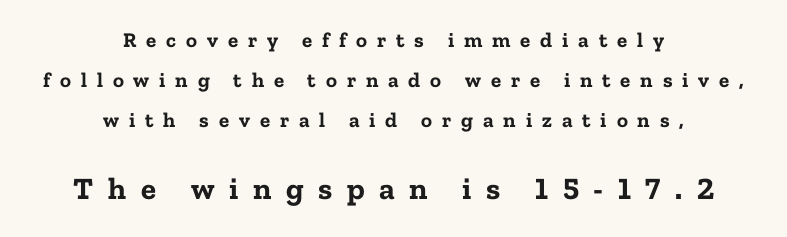
Is the type bold? Yes — the strokes are clearly thick and heavy. Does the leading feel generous? Absolutely, it's lavish. The gaps between neighbouring characters are conspicuously large. To sum up the face: it has serifs. The foot of each line stays bare and open.
